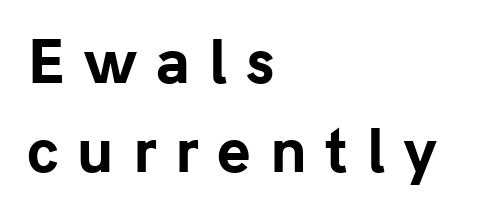
Q: Is the text bold? A: Yes.
Q: Is the text italic (slanted)? A: No, it is upright.
Q: Is the typeface a serif or a sans-serif typeface? A: Sans-serif.
Q: Is the text underlined? A: No.
Q: How is the paragraph aligned? A: Left-aligned.
Q: Is the spacing between letters normal or unusually wide? A: Unusually wide.
Q: Is the spacing between lines tight, normal or loose? A: Normal.
Q: Width (condensed, normal, or wide)? A: Normal.
Q: Stroke contrast? A: Low.
Q: x-height? A: Medium.
Q: Monospaced? A: No.
